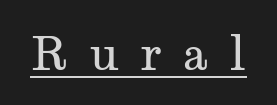
{"serif": "yes", "italic": "no", "bold": "no", "weight": "regular", "width": "wide", "stroke_contrast": "medium", "x_height": "medium", "monospaced": "no", "underline": "yes", "letter_spacing": "wide", "letter_spacing_em": 0.44, "glyph_px": 47}
